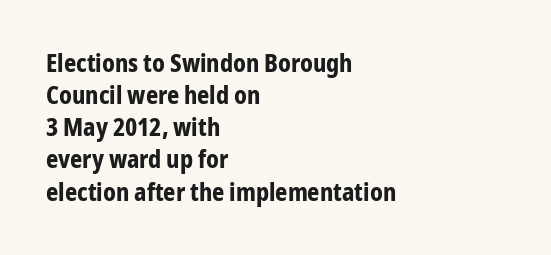
Heavy-handed strokes throughout: this text is bold. Ordinary non-slanted type is in use. The text block is weighted toward the left margin, trailing off unevenly rightward. Students, observe: this is what conventionally led text looks like. Students, note that the glyphs here touch the page at normal intervals. The words here are not underlined.
